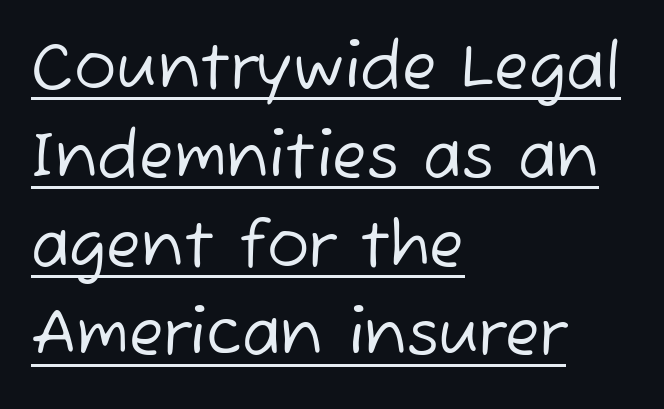
{"serif": "no", "bold": "no", "weight": "regular", "width": "normal", "stroke_contrast": "low", "x_height": "medium", "monospaced": "no", "underline": "yes", "align": "left", "line_spacing": "normal", "line_spacing_ratio": 1.41, "letter_spacing": "normal", "letter_spacing_em": 0.0, "glyph_px": 63}
